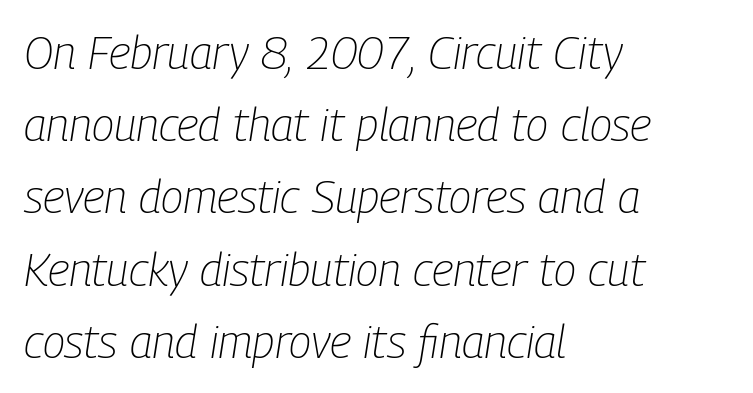
The image shows 46 px light, condensed type, italic (leaning right); set left-aligned, normal line spacing (1.57x), normal letter spacing, not underlined; low stroke contrast and a medium x-height.
